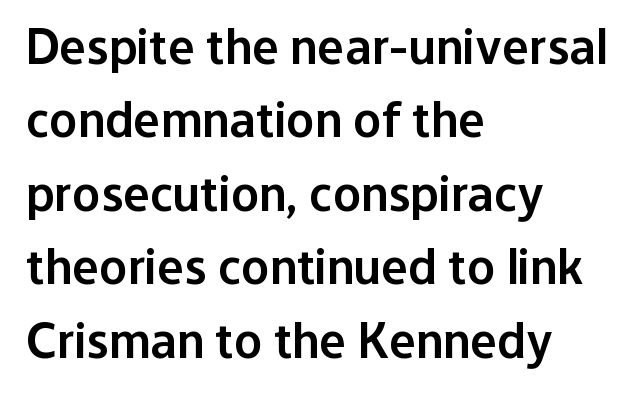
The image shows 51 px semibold sans-serif type, upright; set left-aligned, normal line spacing (1.44x), normal letter spacing, not underlined; low stroke contrast and a medium x-height.
